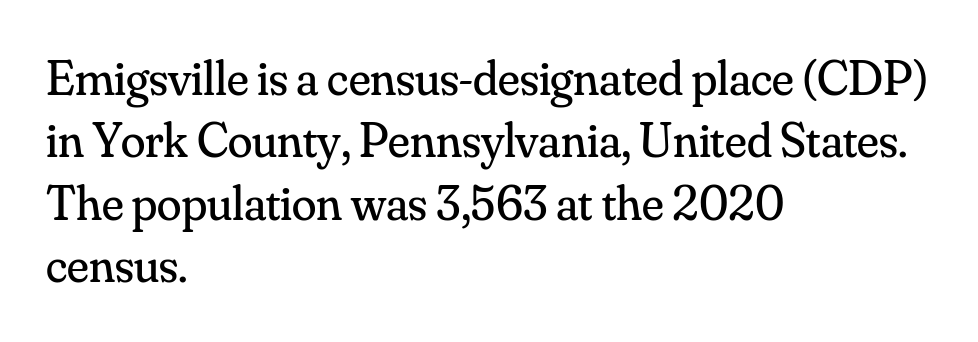
The face used here is rendered with its standard letterfit. Caption: multi-line text, flush left, ragged right. The weight would be labelled regular, book, light, or lighter still. Notice how the stems are strictly vertical — no italics here. Lines of text with bare space underneath.
